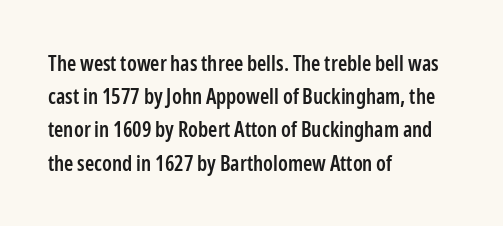
{"italic": "no", "bold": "semi", "underline": "no", "align": "left", "line_spacing": "normal", "line_spacing_ratio": 1.58, "letter_spacing": "normal", "letter_spacing_em": 0.0, "glyph_px": 21}
